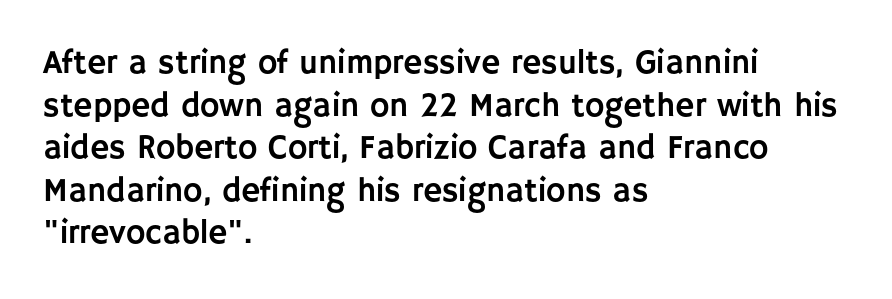
Q: Is the text italic (slanted)? A: No, it is upright.
Q: Is the typeface a serif or a sans-serif typeface? A: Sans-serif.
Q: Is the text underlined? A: No.
Q: How is the paragraph aligned? A: Left-aligned.
Q: Is the spacing between letters normal or unusually wide? A: Normal.
Q: Is the spacing between lines tight, normal or loose? A: Normal.
Q: Width (condensed, normal, or wide)? A: Normal.
Q: Stroke contrast? A: Low.
Q: x-height? A: Large.
Q: Monospaced? A: No.
